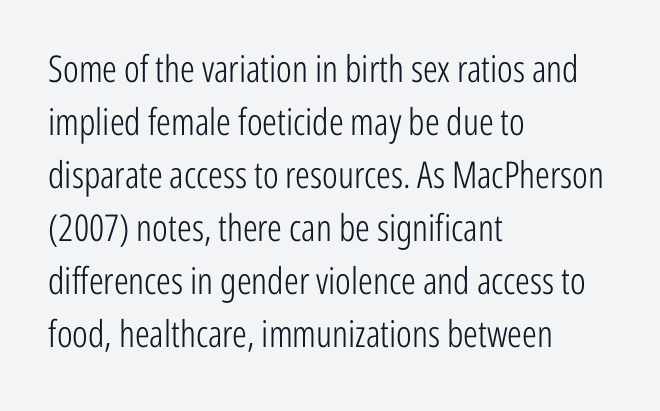
The image shows 37 px light, condensed sans-serif type, upright; set left-aligned, normal line spacing (1.43x), normal letter spacing, not underlined; low stroke contrast and a medium x-height.
